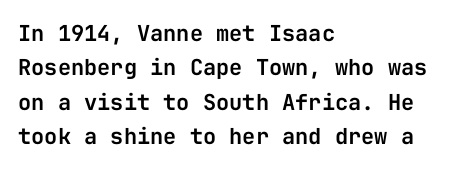
{"italic": "no", "underline": "no", "align": "left", "line_spacing": "normal", "line_spacing_ratio": 1.56, "letter_spacing": "normal", "letter_spacing_em": 0.0, "glyph_px": 22}
